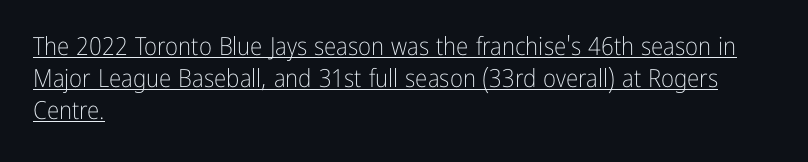
The image shows 25 px text type, upright; set left-aligned, normal line spacing (1.28x), normal letter spacing, underlined.
